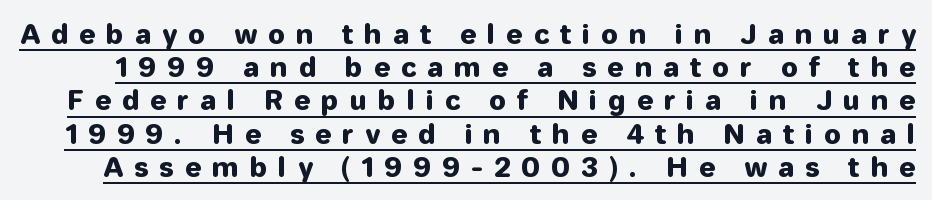
Q: Is the text italic (slanted)? A: No, it is upright.
Q: Is the text underlined? A: Yes.
Q: Is the spacing between letters normal or unusually wide? A: Unusually wide.
